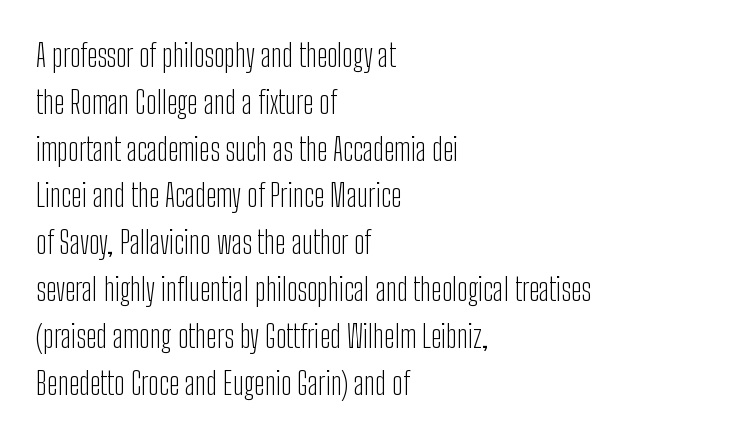
Honestly, there is no underline to notice here at all. The letterforms sit shoulder to shoulder at normal distance. You can tell from the bare stems that sans-serif type was used. Is this a heavy cut? Hardly; it is regular or lighter. Posture: vertical. Leading: standard.
